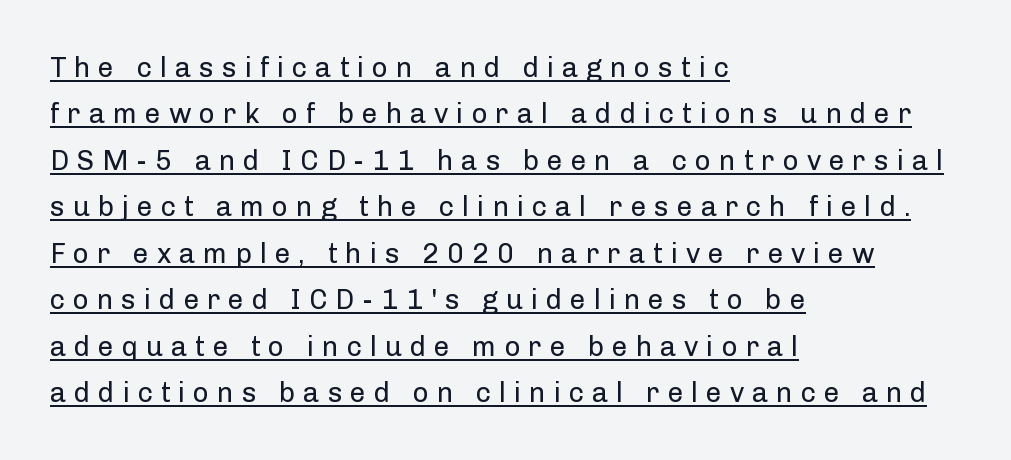
Q: Is the text bold? A: No.
Q: Is the text italic (slanted)? A: No, it is upright.
Q: Is the typeface a serif or a sans-serif typeface? A: Sans-serif.
Q: Is the text underlined? A: Yes.
Q: How is the paragraph aligned? A: Left-aligned.
Q: Is the spacing between letters normal or unusually wide? A: Unusually wide.
Q: Is the spacing between lines tight, normal or loose? A: Normal.
Q: Width (condensed, normal, or wide)? A: Normal.
Q: Stroke contrast? A: Low.
Q: x-height? A: Medium.
Q: Monospaced? A: No.
